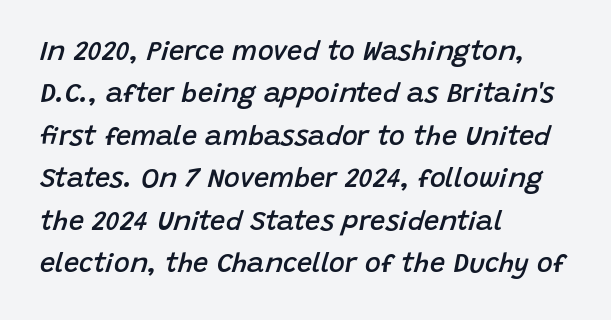
These lines keep a tight, regular rhythm from letter to letter. Moderately thickened strokes mark this as semibold type. Which margin do the lines hug? The left one — the right edge is uneven. The text carries the slant typical of an italic or oblique font. The vertical gap from one line to the next is medium. The glyphs are unaccompanied by any horizontal stroke below them.
